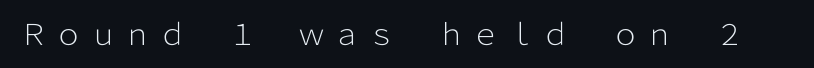
The image shows 29 px light sans-serif type, upright; set unusually wide letter spacing (+0.2 em), not underlined; low stroke contrast and a medium x-height.
